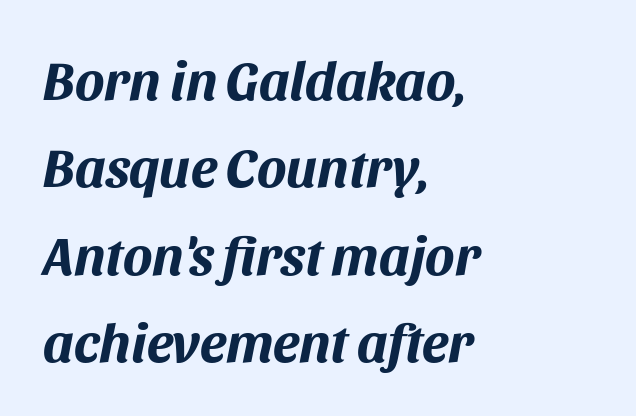
The image shows 55 px bold type, italic (leaning right); set left-aligned, normal line spacing (1.59x), normal letter spacing, not underlined; medium stroke contrast and a large x-height.
